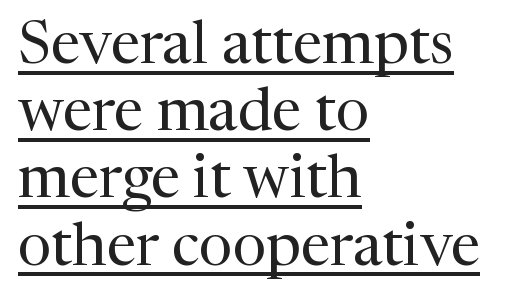
{"serif": "yes", "italic": "no", "bold": "no", "weight": "regular", "width": "normal", "stroke_contrast": "medium", "x_height": "medium", "monospaced": "no", "underline": "yes", "align": "left", "line_spacing": "tight", "line_spacing_ratio": 1.12, "letter_spacing": "normal", "letter_spacing_em": 0.0, "glyph_px": 60}
